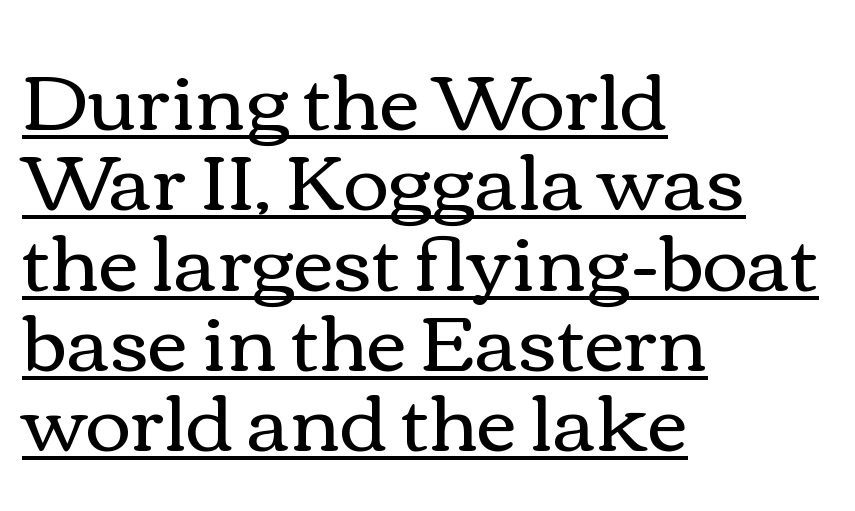
{"italic": "no", "bold": "no", "weight": "regular", "width": "wide", "x_height": "medium", "monospaced": "no", "underline": "yes", "align": "left", "line_spacing": "tight", "line_spacing_ratio": 1.03, "letter_spacing": "normal", "letter_spacing_em": 0.0, "glyph_px": 78}
